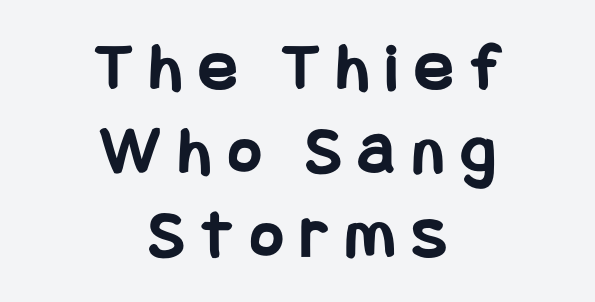
{"serif": "no", "italic": "no", "bold": "yes", "weight": "bold", "width": "condensed", "stroke_contrast": "low", "x_height": "large", "underline": "no", "align": "center", "line_spacing_ratio": 1.18, "letter_spacing": "wide", "letter_spacing_em": 0.25, "glyph_px": 71}
